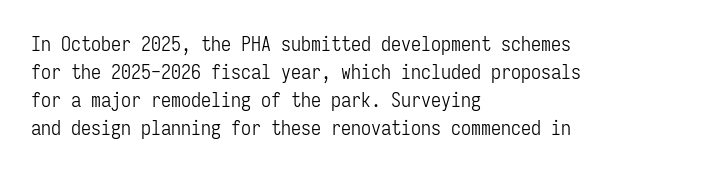
The image shows 20 px text type, upright; set left-aligned, normal line spacing (1.4x), normal letter spacing, not underlined.
